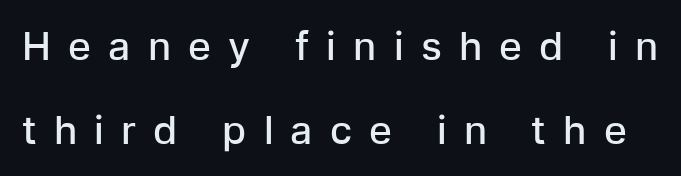
Honestly, the rows look like they've been pulled way apart. Plain, unruled lines of type. The type family on display is of the sans-serif kind. The horizontal fit of the characters is loose and conspicuously gappy.
